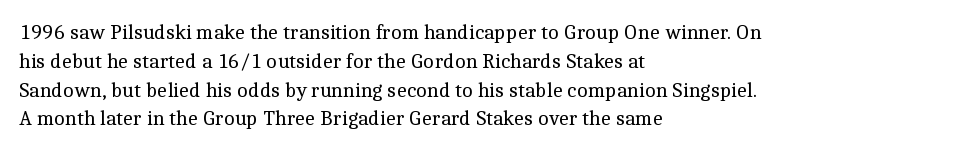
Each new line begins a customary step beneath the previous one. Stems here are at most as thick as an everyday book face. Words appear dense and cohesive because spacing is normal. Descenders hang freely into open space. The axis of the letterforms is exactly vertical.
